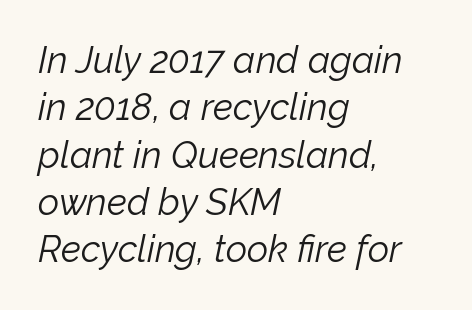
The image shows 37 px light type, italic (leaning right); set left-aligned, normal line spacing (1.28x), normal letter spacing, not underlined; low stroke contrast and a medium x-height.
